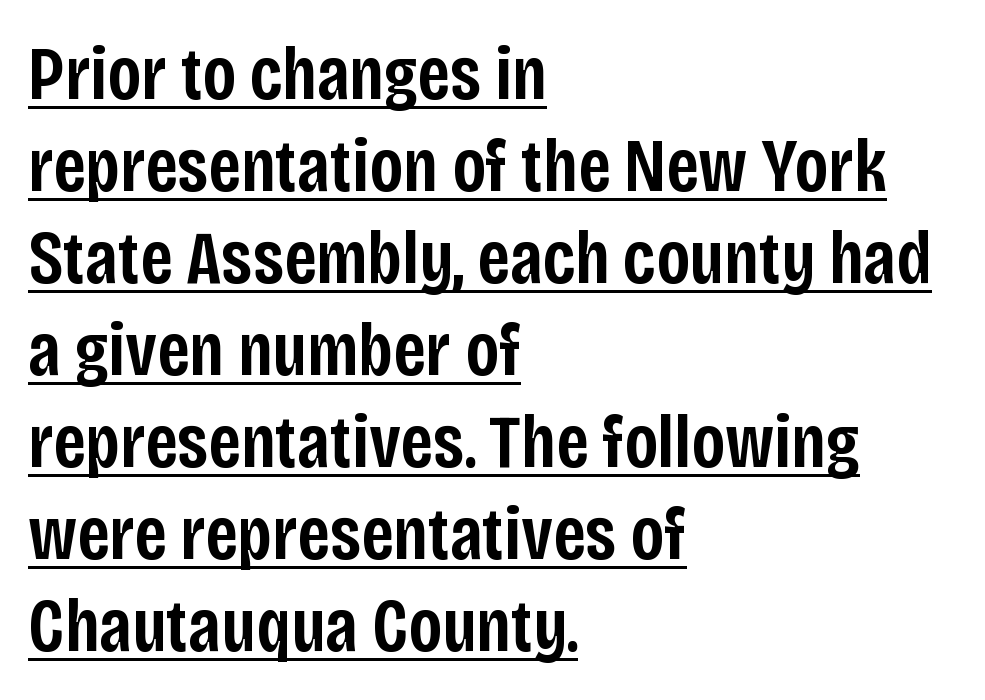
Spacing between characters is what you'd get straight out of the box. Does the lettering tilt? It doesn't — this is upright. Typographically, this falls in the sans-serif category. I'd describe the lettering as semibold — firm but not a full bold.
